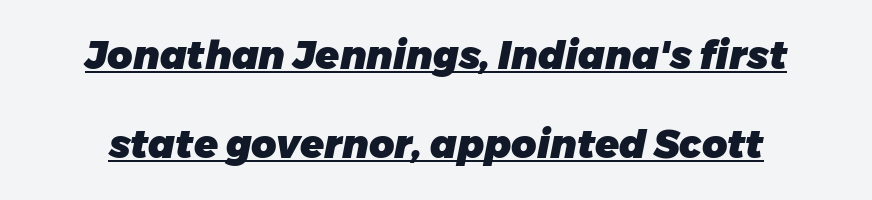
The image shows 39 px heavy type, italic (leaning right); set loose line spacing (2.29x), normal letter spacing, underlined; low stroke contrast and a medium x-height.
